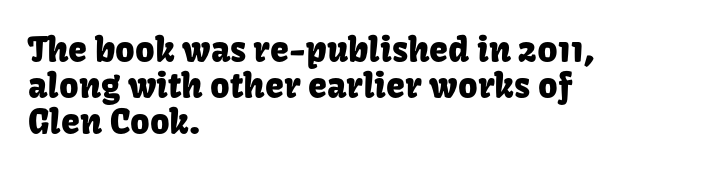
The image shows 34 px sans-serif type, upright; set left-aligned, tight line spacing (1.06x), normal letter spacing, not underlined; low stroke contrast and a medium x-height.
